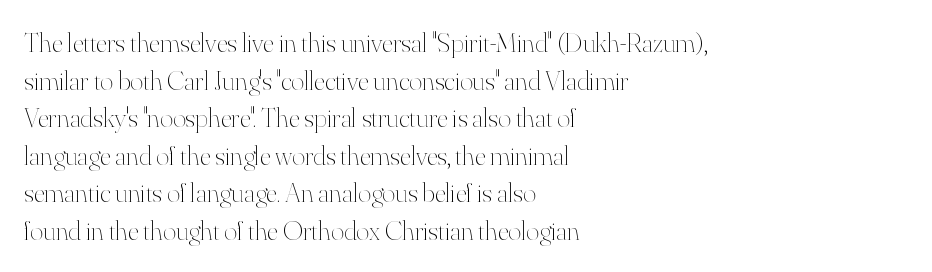
Q: Is the text bold? A: No.
Q: Is the text italic (slanted)? A: No, it is upright.
Q: Is the text underlined? A: No.
Q: How is the paragraph aligned? A: Left-aligned.
Q: Is the spacing between letters normal or unusually wide? A: Normal.
Q: Is the spacing between lines tight, normal or loose? A: Normal.
Q: Width (condensed, normal, or wide)? A: Normal.
Q: Stroke contrast? A: High.
Q: x-height? A: Small.
Q: Monospaced? A: No.
